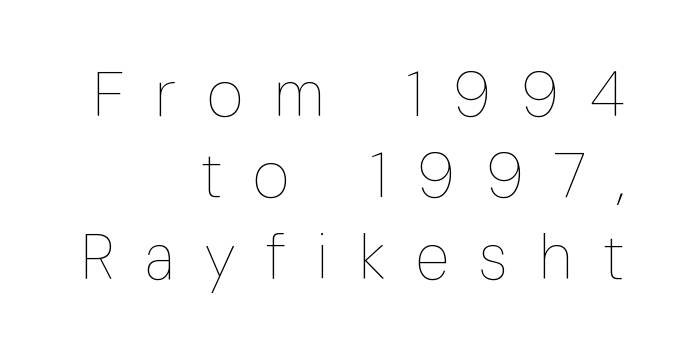
Q: Is the text bold? A: No.
Q: Is the text italic (slanted)? A: No, it is upright.
Q: Is the text underlined? A: No.
Q: How is the paragraph aligned? A: Right-aligned.
Q: Is the spacing between letters normal or unusually wide? A: Unusually wide.
Q: Is the spacing between lines tight, normal or loose? A: Normal.
Q: Width (condensed, normal, or wide)? A: Condensed.
Q: Stroke contrast? A: Low.
Q: x-height? A: Medium.
Q: Monospaced? A: No.
